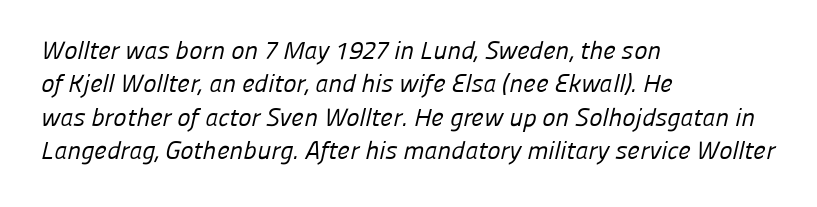
{"bold": "no", "underline": "no", "align": "left", "line_spacing": "normal", "line_spacing_ratio": 1.34, "letter_spacing": "normal", "letter_spacing_em": 0.0, "glyph_px": 25}
